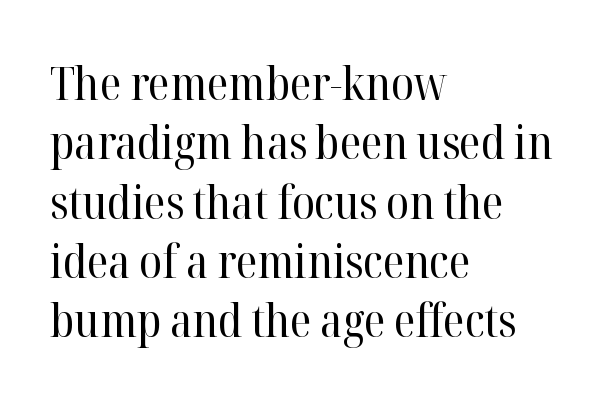
The image shows 46 px regular-weight serif type, upright; set left-aligned, normal line spacing (1.29x), normal letter spacing, not underlined; high stroke contrast and a medium x-height.
